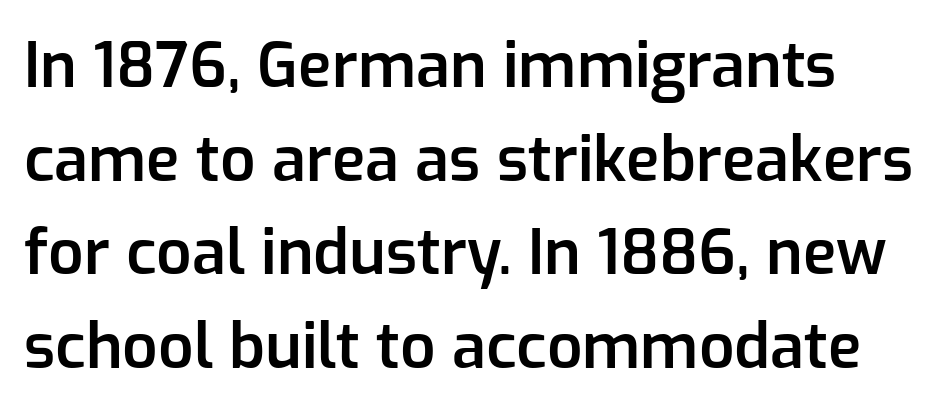
Q: Is the text bold? A: Semi-bold.
Q: Is the text italic (slanted)? A: No, it is upright.
Q: Is the typeface a serif or a sans-serif typeface? A: Sans-serif.
Q: Is the text underlined? A: No.
Q: Is the spacing between letters normal or unusually wide? A: Normal.
Q: Is the spacing between lines tight, normal or loose? A: Normal.
Q: Width (condensed, normal, or wide)? A: Normal.
Q: Stroke contrast? A: Low.
Q: x-height? A: Medium.
Q: Monospaced? A: No.
